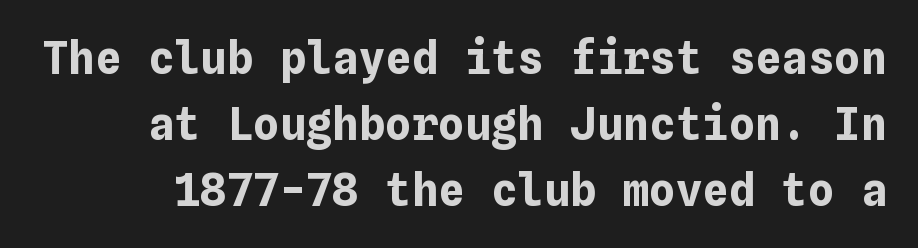
Q: Is the text bold? A: Yes.
Q: Is the text italic (slanted)? A: No, it is upright.
Q: Is the text underlined? A: No.
Q: Is the spacing between letters normal or unusually wide? A: Normal.
Q: Is the spacing between lines tight, normal or loose? A: Normal.
Q: Width (condensed, normal, or wide)? A: Normal.
Q: Stroke contrast? A: Low.
Q: x-height? A: Medium.
